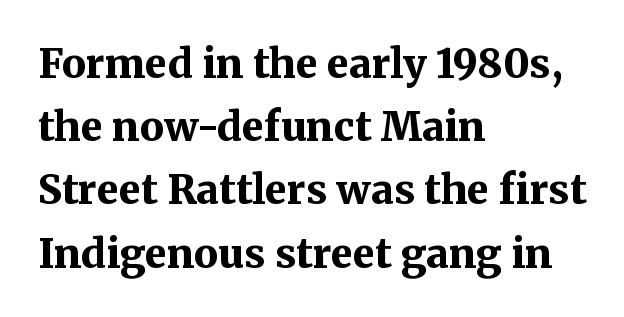
{"serif": "yes", "italic": "no", "bold": "yes", "weight": "bold", "width": "normal", "stroke_contrast": "medium", "x_height": "medium", "monospaced": "no", "underline": "no", "align": "left", "line_spacing": "normal", "line_spacing_ratio": 1.58, "letter_spacing": "normal", "letter_spacing_em": 0.0, "glyph_px": 40}
